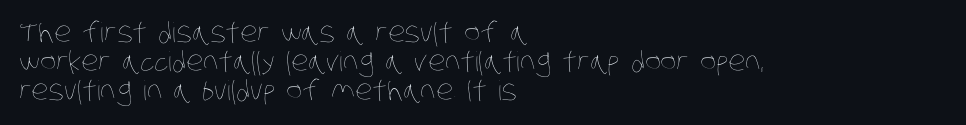
{"bold": "no", "underline": "no", "align": "left", "line_spacing": "tight", "line_spacing_ratio": 1.08, "letter_spacing": "normal", "letter_spacing_em": 0.0, "glyph_px": 27}
